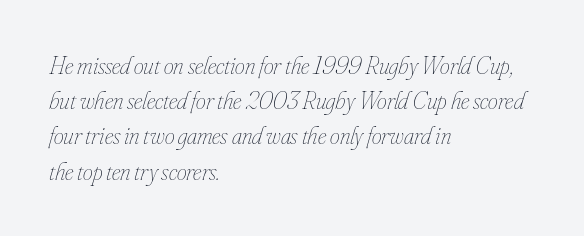
{"italic": "yes", "lean": "right", "slant_degrees": 16, "bold": "no", "underline": "no", "align": "left", "line_spacing": "normal", "line_spacing_ratio": 1.41, "letter_spacing": "normal", "letter_spacing_em": 0.0, "glyph_px": 25}
